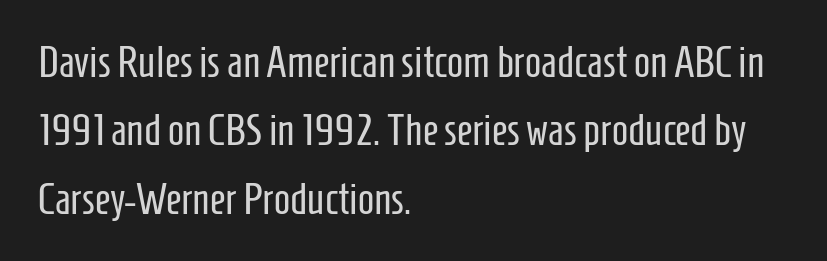
The image shows 43 px regular-weight, condensed sans-serif type, upright; set left-aligned, normal line spacing (1.59x), normal letter spacing, not underlined; low stroke contrast and a medium x-height.
